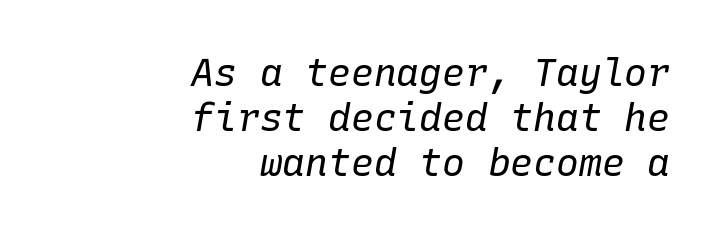
The image shows 38 px regular-weight type, italic (leaning right), monospaced; set right-aligned, line spacing 1.18x, normal letter spacing, not underlined; low stroke contrast and a medium x-height.
